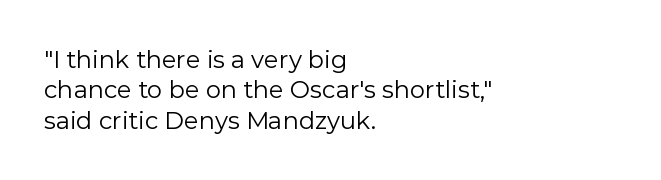
{"italic": "no", "bold": "no", "underline": "no", "align": "left", "line_spacing": "normal", "line_spacing_ratio": 1.27, "letter_spacing": "normal", "letter_spacing_em": 0.0, "glyph_px": 24}
